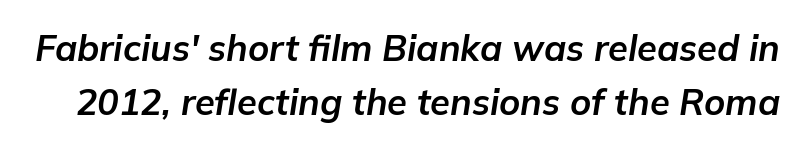
The image shows 36 px bold type, italic (leaning right); set normal line spacing (1.5x), normal letter spacing, not underlined; low stroke contrast and a medium x-height.
